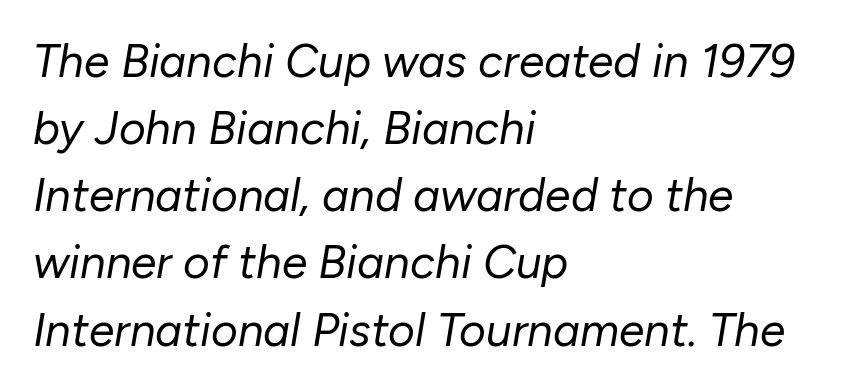
The image shows 46 px regular-weight type, italic (leaning right); set left-aligned, normal line spacing (1.46x), normal letter spacing, not underlined; low stroke contrast and a medium x-height.
